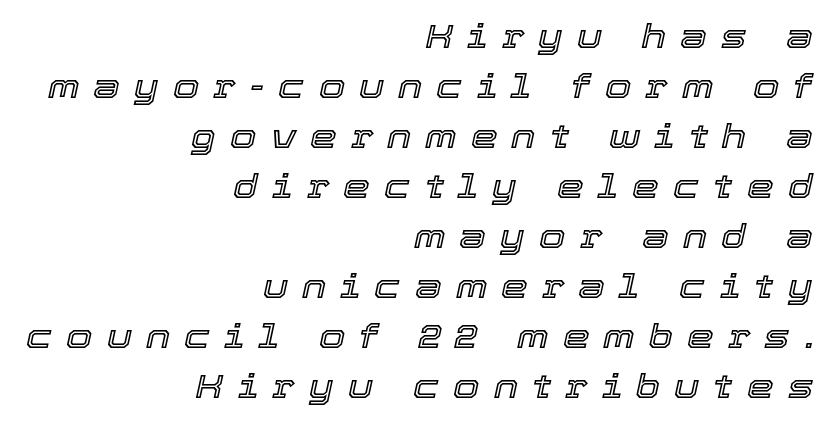
{"italic": "yes", "lean": "right", "slant_degrees": 12, "width": "normal", "x_height": "medium", "monospaced": "no", "underline": "no", "align": "right", "line_spacing": "normal", "line_spacing_ratio": 1.47, "letter_spacing": "wide", "letter_spacing_em": 0.41, "glyph_px": 34}
